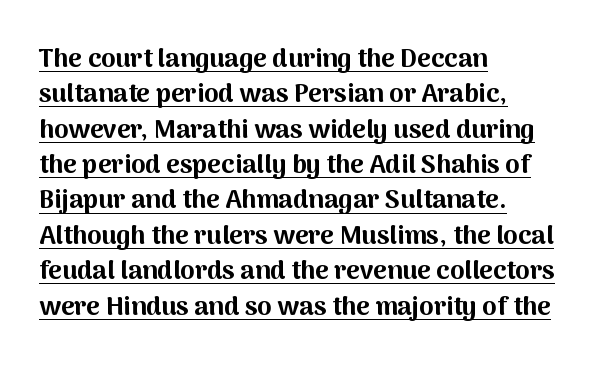
{"italic": "no", "bold": "yes", "underline": "yes", "align": "left", "line_spacing": "normal", "line_spacing_ratio": 1.36, "letter_spacing": "normal", "letter_spacing_em": 0.0, "glyph_px": 26}
